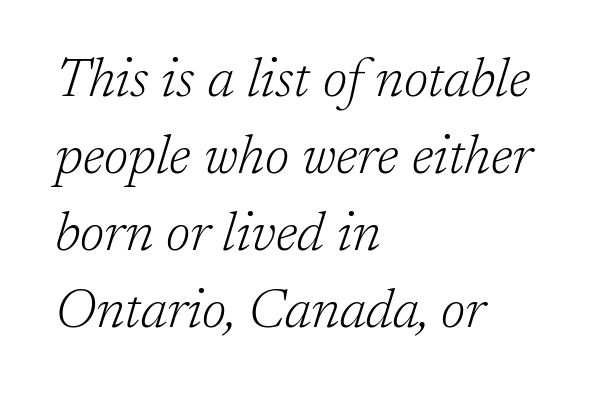
Letterform terminals end in serifs throughout the passage. Summary of vertical rhythm: regular, with standard interline spacing. The space directly below the letters is spotless. Note the varied advance widths — an 'i' is clearly narrower than an 'm'. In terms of letterspacing, this is plain default setting.
